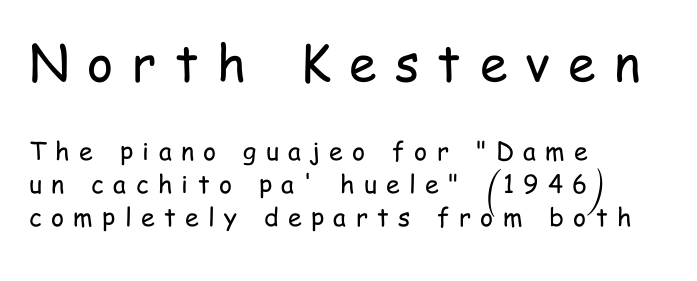
Honestly, there is no underline to notice here at all. Posture: vertical. Baseline-to-baseline distance is the conventional proportion of letter height. The cut favours lightness, reaching ordinary text weight at its darkest.
